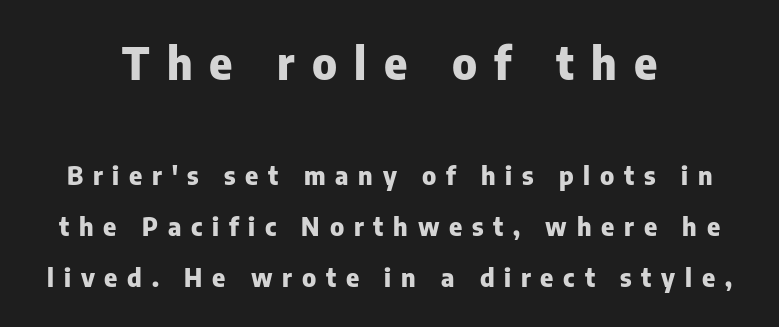
Q: Is the text bold? A: Yes.
Q: Is the text italic (slanted)? A: No, it is upright.
Q: Is the typeface a serif or a sans-serif typeface? A: Sans-serif.
Q: Is the text underlined? A: No.
Q: How is the paragraph aligned? A: Centered.
Q: Is the spacing between letters normal or unusually wide? A: Unusually wide.
Q: Is the spacing between lines tight, normal or loose? A: Loose.
Q: Which block of text is set in a larger size, the first (top) or the second (bottom)? A: The first (top) one.
Q: Width (condensed, normal, or wide)? A: Normal.
Q: Stroke contrast? A: Low.
Q: x-height? A: Medium.
Q: Monospaced? A: No.
